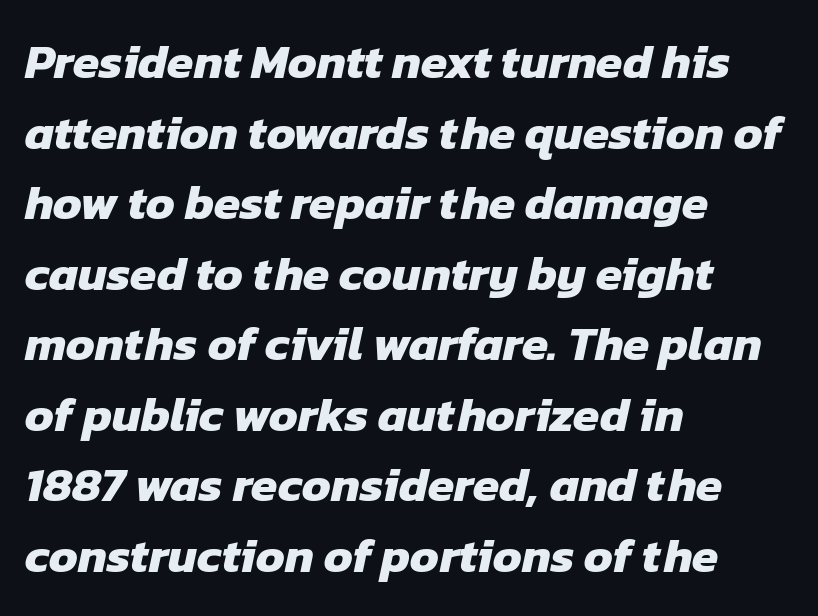
Q: Is the text bold? A: Yes.
Q: Is the typeface a serif or a sans-serif typeface? A: Sans-serif.
Q: Is the text underlined? A: No.
Q: How is the paragraph aligned? A: Left-aligned.
Q: Is the spacing between letters normal or unusually wide? A: Normal.
Q: Is the spacing between lines tight, normal or loose? A: Normal.
Q: Width (condensed, normal, or wide)? A: Normal.
Q: Stroke contrast? A: Low.
Q: x-height? A: Medium.
Q: Monospaced? A: No.
